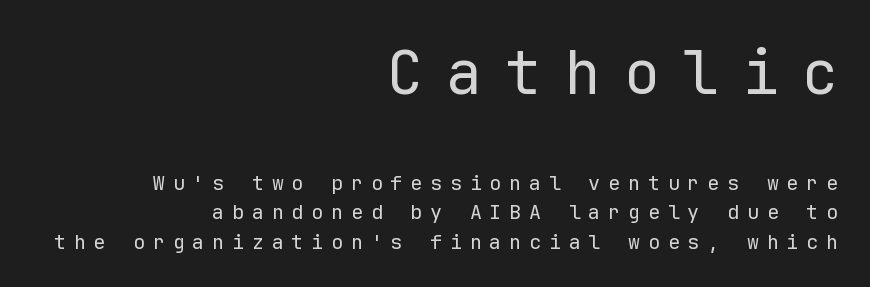
The image shows 60 px regular-weight sans-serif type, upright, monospaced; set right-aligned, normal line spacing (1.48x), unusually wide letter spacing (+0.39 em), not underlined; the first (top) block is 3.0x larger; low stroke contrast and a medium x-height.
